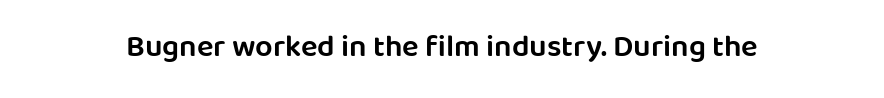
Q: Is the text bold? A: Semi-bold.
Q: Is the text italic (slanted)? A: No, it is upright.
Q: Is the typeface a serif or a sans-serif typeface? A: Sans-serif.
Q: Is the text underlined? A: No.
Q: Is the spacing between letters normal or unusually wide? A: Normal.
Q: Width (condensed, normal, or wide)? A: Normal.
Q: Stroke contrast? A: Low.
Q: x-height? A: Large.
Q: Monospaced? A: No.
